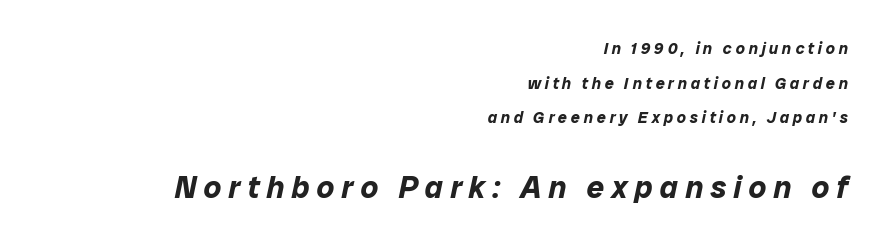
{"italic": "yes", "lean": "right", "slant_degrees": 12, "bold": "yes", "weight": "bold", "width": "normal", "stroke_contrast": "low", "x_height": "medium", "monospaced": "no", "underline": "no", "align": "right", "line_spacing": "loose", "line_spacing_ratio": 2.17, "letter_spacing": "wide", "letter_spacing_em": 0.23, "larger_block": "second", "size_ratio": 1.94, "glyph_px": 31}
